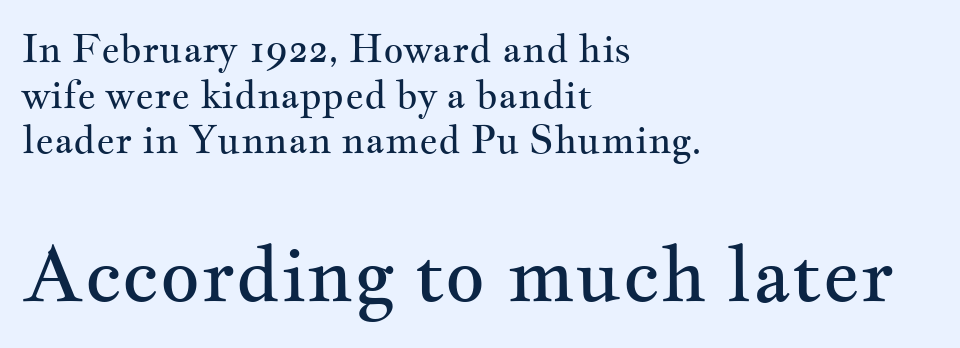
The letterforms sit shoulder to shoulder at normal distance. The string is rendered with underlining switched off. Small over large — that's the arrangement of the two blocks here. This is not heavy type; no bold has been used.
